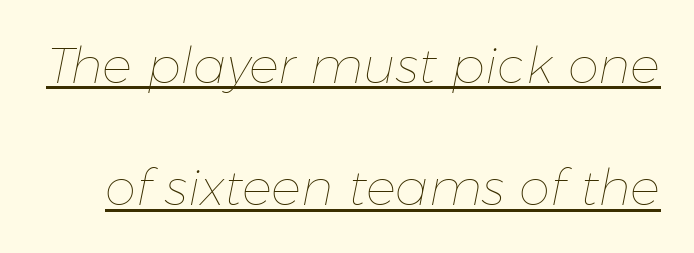
The image shows 50 px thin type, italic (leaning right); set loose line spacing (2.45x), normal letter spacing, underlined; low stroke contrast and a medium x-height.
